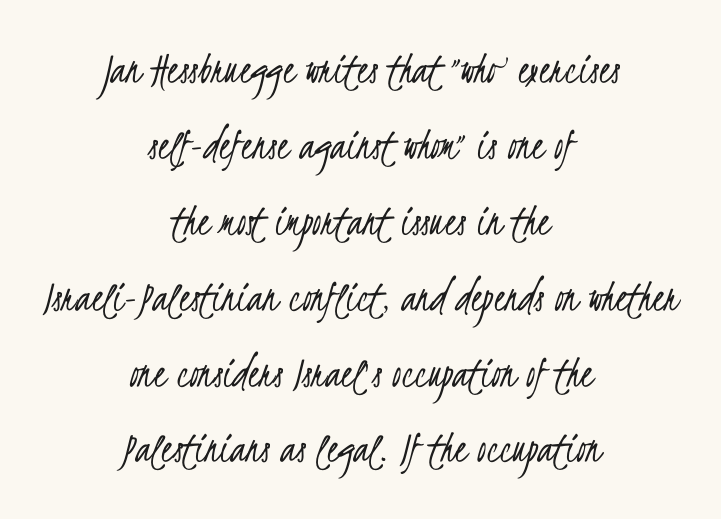
Unlike a traditional serif, this face leaves its strokes unadorned. Stems and bowls with no extra thickness — not bold. Each letter keeps its own natural width here, so spacing adapts to shape. How would I describe the line gaps? Plain and ordinary. Every row of glyphs is offset so its center matches the block's center.
